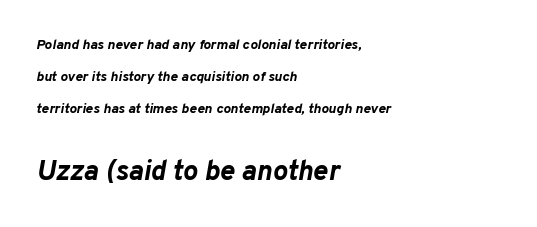
The image shows 28 px bold type, italic (leaning right); set left-aligned, loose line spacing (2.3x), normal letter spacing, not underlined; the second (bottom) block is 2.0x larger; low stroke contrast and a medium x-height.
